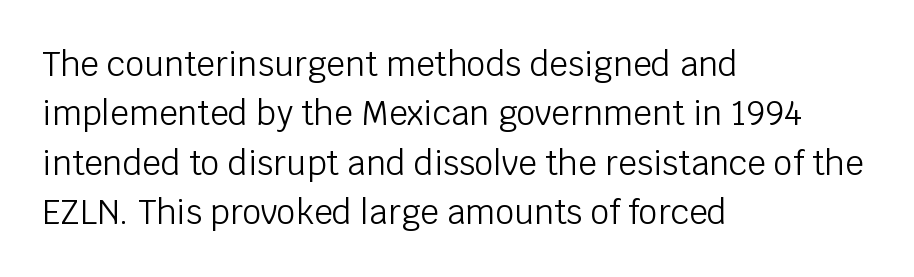
The image shows 33 px light sans-serif type, upright; set left-aligned, normal line spacing (1.5x), normal letter spacing, not underlined; low stroke contrast and a large x-height.
